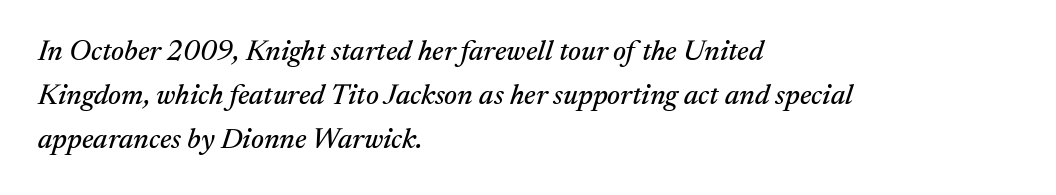
Q: Is the text italic (slanted)? A: Yes, it leans right by about 17 degrees.
Q: Is the typeface a serif or a sans-serif typeface? A: Serif.
Q: Is the text underlined? A: No.
Q: How is the paragraph aligned? A: Left-aligned.
Q: Is the spacing between letters normal or unusually wide? A: Normal.
Q: Is the spacing between lines tight, normal or loose? A: Normal.
Q: Width (condensed, normal, or wide)? A: Normal.
Q: Stroke contrast? A: Medium.
Q: x-height? A: Medium.
Q: Monospaced? A: No.
